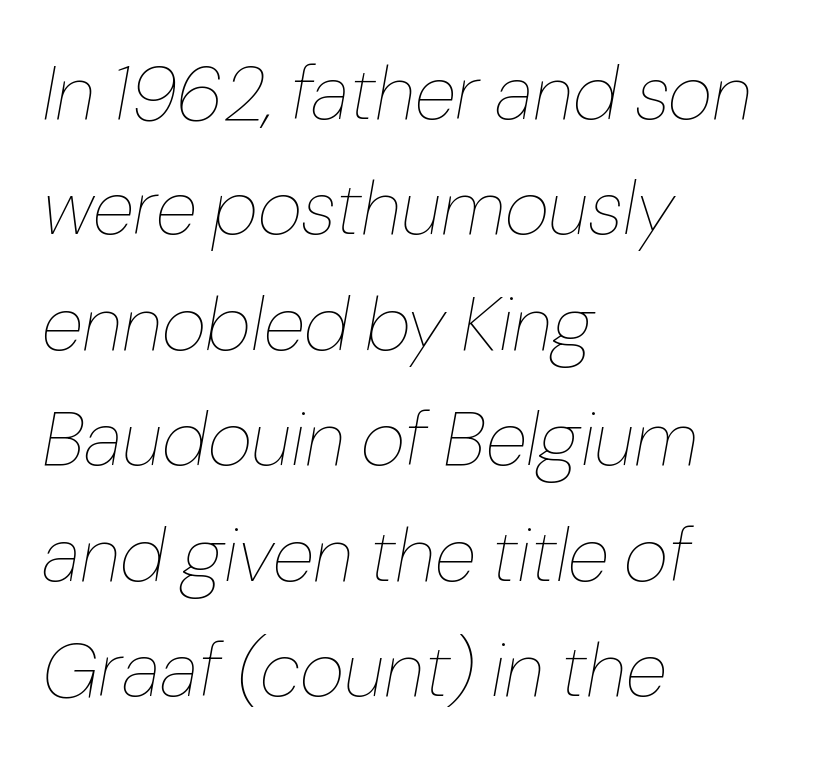
The image shows 77 px thin type, italic (leaning right); set left-aligned, normal line spacing (1.5x), normal letter spacing, not underlined; low stroke contrast and a medium x-height.
